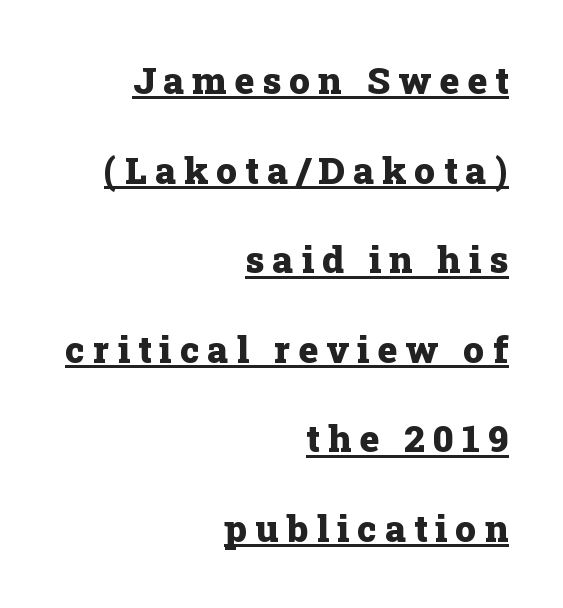
Q: Is the text bold? A: Yes.
Q: Is the text italic (slanted)? A: No, it is upright.
Q: Is the typeface a serif or a sans-serif typeface? A: Serif.
Q: Is the text underlined? A: Yes.
Q: How is the paragraph aligned? A: Right-aligned.
Q: Is the spacing between letters normal or unusually wide? A: Unusually wide.
Q: Is the spacing between lines tight, normal or loose? A: Loose.
Q: Width (condensed, normal, or wide)? A: Normal.
Q: Stroke contrast? A: Low.
Q: x-height? A: Medium.
Q: Monospaced? A: No.
